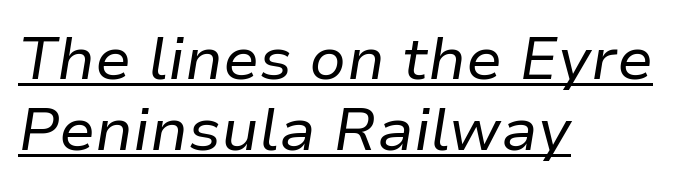
Nobody touched the tracking dial on this one. These lines are rendered in a variable-pitch font. These lines were composed using italics. All the whitespace from short lines collects on the right. A typographer would call this underscored text. The face looks like a standard text weight, possibly lighter.
